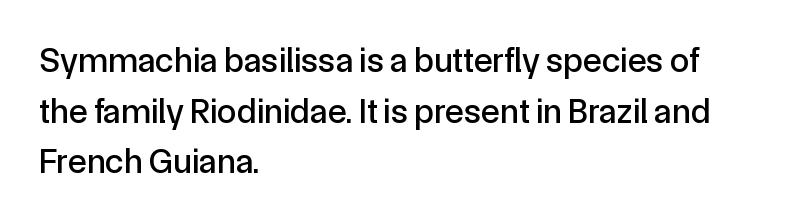
Q: Is the text italic (slanted)? A: No, it is upright.
Q: Is the typeface a serif or a sans-serif typeface? A: Sans-serif.
Q: Is the text underlined? A: No.
Q: How is the paragraph aligned? A: Left-aligned.
Q: Is the spacing between letters normal or unusually wide? A: Normal.
Q: Is the spacing between lines tight, normal or loose? A: Normal.
Q: Width (condensed, normal, or wide)? A: Normal.
Q: x-height? A: Medium.
Q: Monospaced? A: No.
